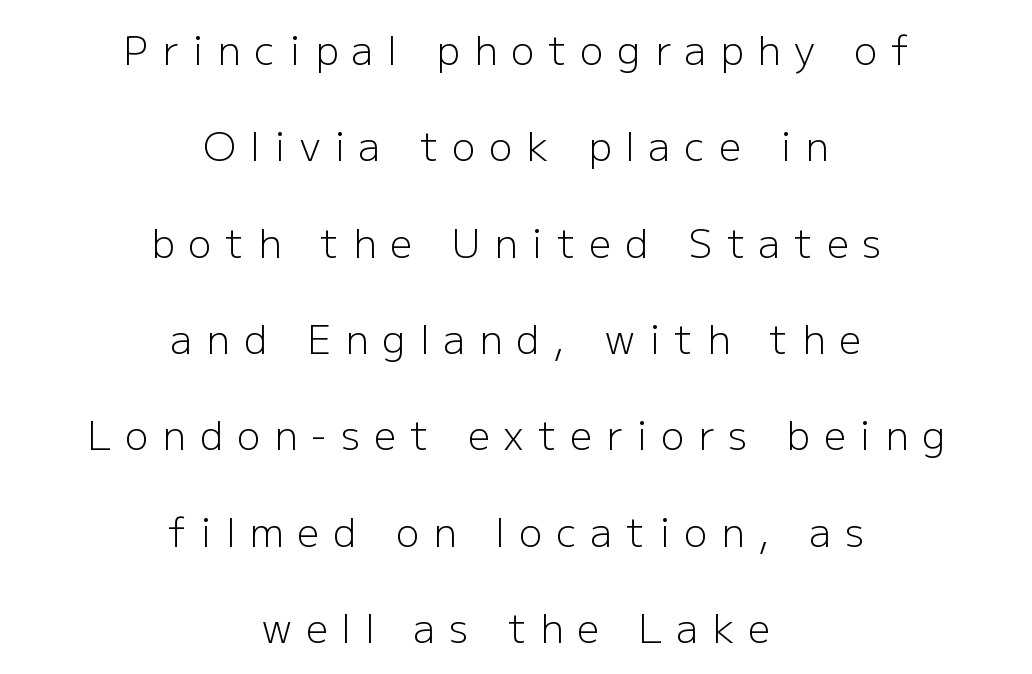
Is the stroke heavy? The answer is a plain regular-or-lighter. Check under the words: just untouched page. Unlike italic type, these characters show no tilt at all. Proportional: the letters do not fall into vertical columns. Check where the strokes stop: nothing finishes them off — pure sans. Glyph-to-glyph distance is far greater than everyday printed text.
